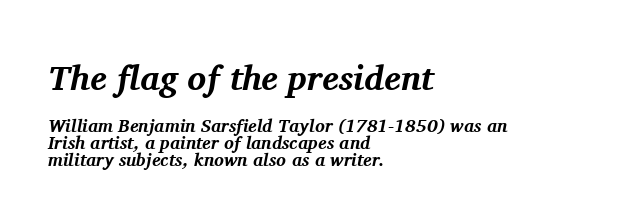
Q: Is the text bold? A: Yes.
Q: Is the text italic (slanted)? A: Yes, it leans right by about 11 degrees.
Q: Is the typeface a serif or a sans-serif typeface? A: Serif.
Q: Is the text underlined? A: No.
Q: How is the paragraph aligned? A: Left-aligned.
Q: Is the spacing between letters normal or unusually wide? A: Normal.
Q: Is the spacing between lines tight, normal or loose? A: Tight.
Q: Which block of text is set in a larger size, the first (top) or the second (bottom)? A: The first (top) one.
Q: Width (condensed, normal, or wide)? A: Normal.
Q: Stroke contrast? A: Medium.
Q: x-height? A: Medium.
Q: Monospaced? A: No.
